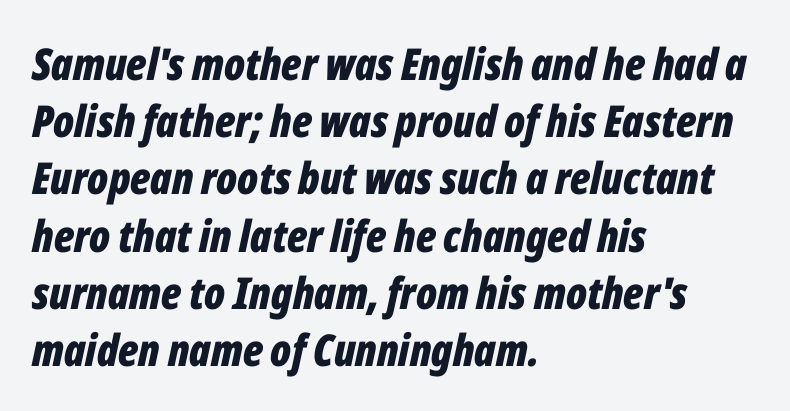
{"italic": "yes", "lean": "right", "slant_degrees": 12, "bold": "yes", "weight": "bold", "width": "condensed", "stroke_contrast": "low", "x_height": "medium", "monospaced": "no", "underline": "no", "align": "left", "line_spacing": "normal", "line_spacing_ratio": 1.3, "letter_spacing": "normal", "letter_spacing_em": 0.0, "glyph_px": 44}
